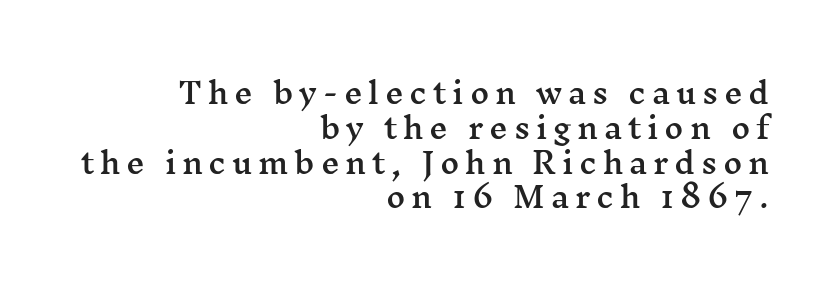
A flush-right, rag-left setting is used for this passage. Notice how the stems are strictly vertical — no italics here. Quick note: underline off. Proportional: the letters do not fall into vertical columns. Type style note: has serifs. Does extra space separate the letters? Yes, quite a lot of it.
